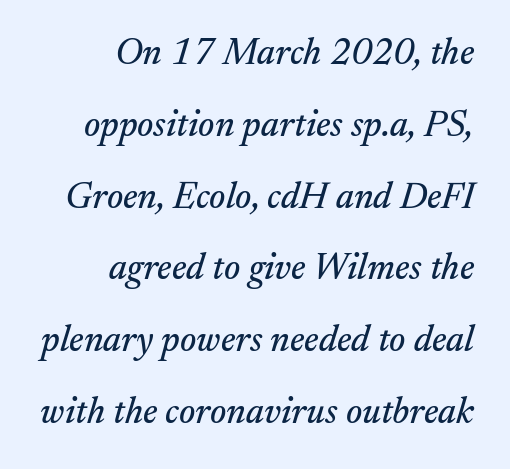
The setting favours the right margin, as signatures and pull-quotes sometimes do. Little horizontal feet cap the strokes, marking this as serif type. Quick note: underline off. The letters sit at their default tracking, neither squeezed nor spread. The font's italic variant was chosen for this text.
